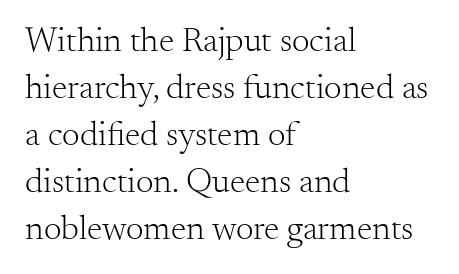
No extra tracking has been applied to these lines. The compositor pushed each line to the left boundary. On a weight scale, this lands at 450 or below. What kind of face is this? One with serifs. Do the characters align in a grid? No, the font is proportional.
